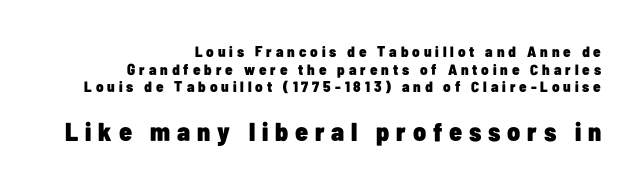
You could only call the tracking loose — the letters float apart. Typesetter's note: full bold, strokes at maximum text heaviness. Any mark beneath the type? The region is blank. A typesetter would mark this as roman, not italic.
